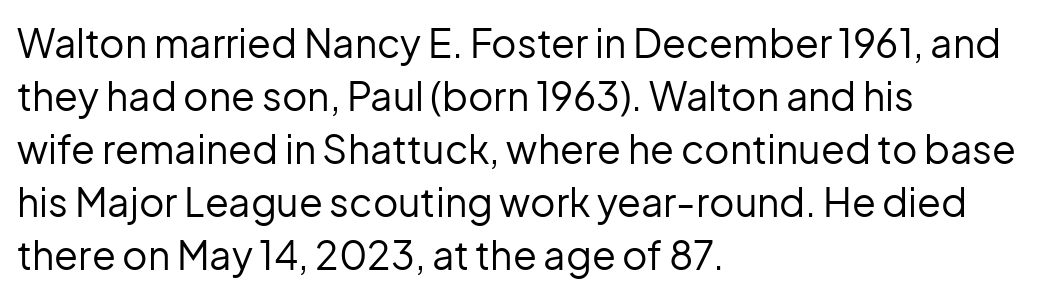
Nobody touched the tracking dial on this one. Ascenders rise straight up at ninety degrees. The typeface has the unassuming heft of standard copy or less. Reading down the column, the eye jumps a familiar distance to each next line. Spacing verdict: proportional, widths tailored to each character.
